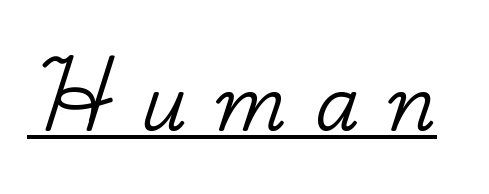
Q: Is the text italic (slanted)? A: Yes.
Q: Is the typeface a serif or a sans-serif typeface? A: Serif.
Q: Is the text underlined? A: Yes.
Q: Is the spacing between letters normal or unusually wide? A: Unusually wide.
Q: Width (condensed, normal, or wide)? A: Normal.
Q: Stroke contrast? A: Low.
Q: x-height? A: Small.
Q: Monospaced? A: No.
